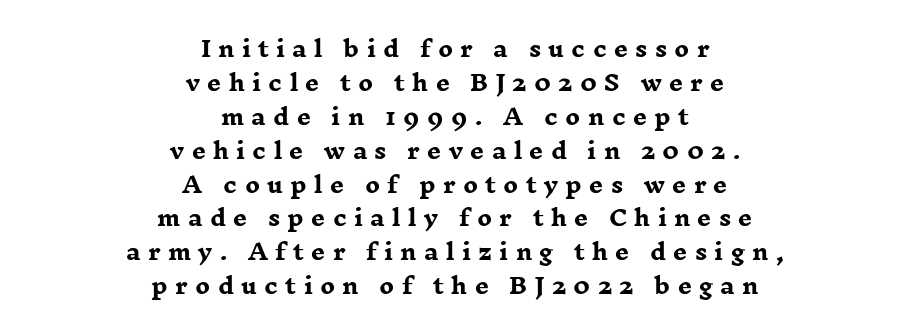
{"italic": "no", "bold": "yes", "underline": "no", "align": "center", "line_spacing": "normal", "line_spacing_ratio": 1.54, "letter_spacing": "wide", "letter_spacing_em": 0.33, "glyph_px": 22}
